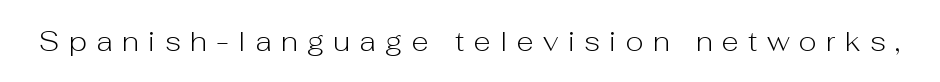
Q: Is the text bold? A: No.
Q: Is the text italic (slanted)? A: No, it is upright.
Q: Is the typeface a serif or a sans-serif typeface? A: Sans-serif.
Q: Is the text underlined? A: No.
Q: Is the spacing between letters normal or unusually wide? A: Unusually wide.
Q: Width (condensed, normal, or wide)? A: Normal.
Q: Stroke contrast? A: Low.
Q: x-height? A: Medium.
Q: Monospaced? A: No.
